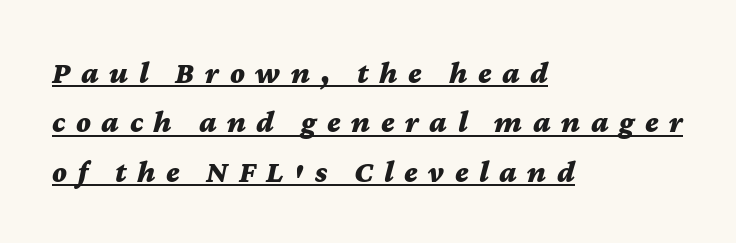
The image shows 31 px bold, wide type, italic (leaning right); set left-aligned, normal line spacing (1.59x), unusually wide letter spacing (+0.34 em), underlined; medium stroke contrast and a medium x-height.
